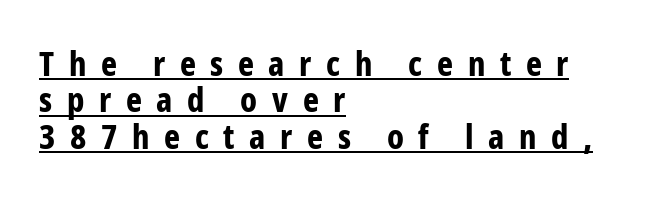
Q: Is the text bold? A: Yes.
Q: Is the text italic (slanted)? A: No, it is upright.
Q: Is the typeface a serif or a sans-serif typeface? A: Sans-serif.
Q: Is the text underlined? A: Yes.
Q: How is the paragraph aligned? A: Left-aligned.
Q: Is the spacing between letters normal or unusually wide? A: Unusually wide.
Q: Is the spacing between lines tight, normal or loose? A: Tight.
Q: Width (condensed, normal, or wide)? A: Condensed.
Q: Stroke contrast? A: Low.
Q: x-height? A: Medium.
Q: Monospaced? A: No.
